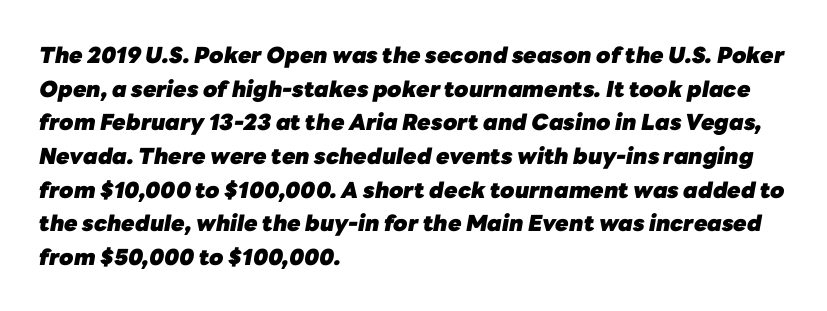
The image shows 22 px bold type, italic (leaning right); set left-aligned, normal line spacing (1.53x), normal letter spacing, not underlined.
